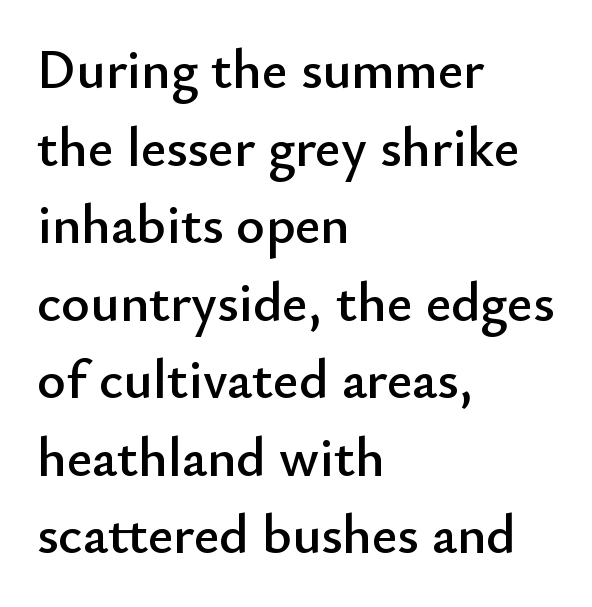
The face used here is proportionally spaced, like ordinary book or web type. Any mark beneath the type? The region is blank. Regular leading. The characters display no serif detailing; their extremities are plain. The face used here is rendered with its standard letterfit. Each line starts at the same left margin while the right side varies.
